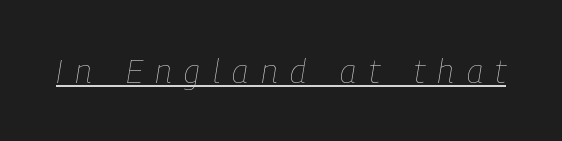
The image shows 34 px thin, condensed type, italic (leaning right); set unusually wide letter spacing (+0.37 em), underlined; low stroke contrast and a medium x-height.
